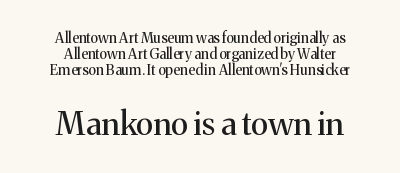
{"serif": "yes", "italic": "no", "bold": "no", "weight": "regular", "width": "normal", "stroke_contrast": "medium", "x_height": "medium", "monospaced": "no", "underline": "no", "align": "center", "line_spacing": "tight", "line_spacing_ratio": 1.15, "letter_spacing": "normal", "letter_spacing_em": 0.0, "larger_block": "second", "size_ratio": 2.29, "glyph_px": 32}
